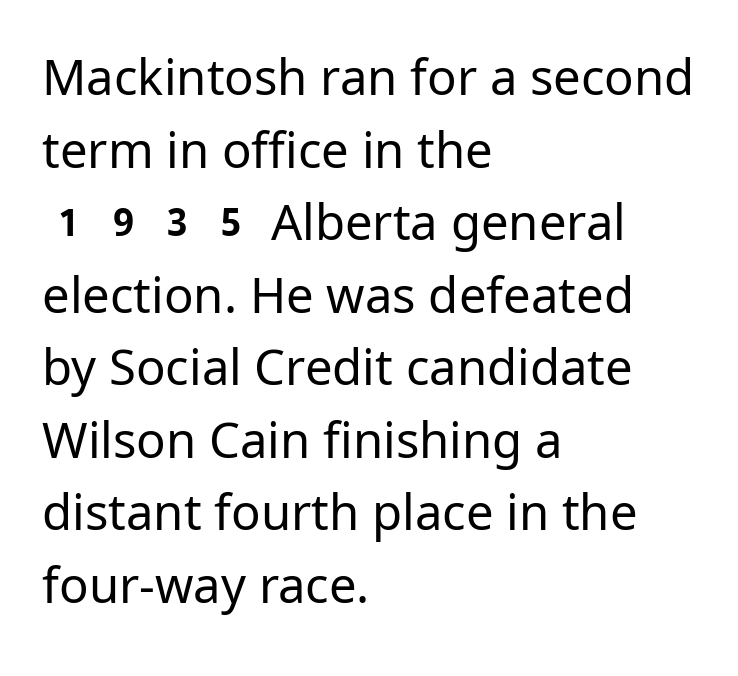
{"serif": "no", "italic": "no", "bold": "no", "weight": "regular", "width": "normal", "stroke_contrast": "low", "x_height": "medium", "monospaced": "no", "underline": "no", "align": "left", "line_spacing": "normal", "line_spacing_ratio": 1.48, "letter_spacing": "normal", "letter_spacing_em": 0.0, "glyph_px": 49}
